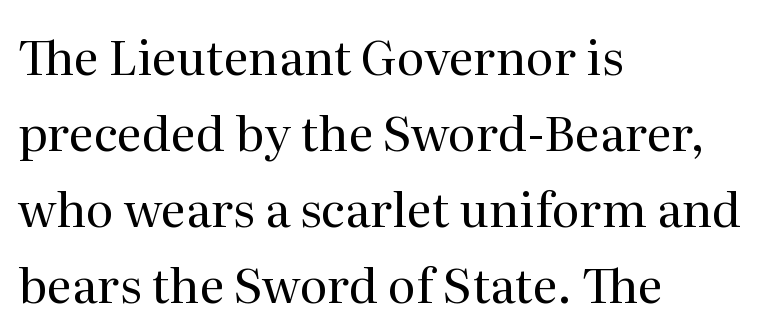
The image shows 48 px regular-weight serif type, upright; set left-aligned, normal line spacing (1.58x), normal letter spacing, not underlined; medium stroke contrast and a medium x-height.
